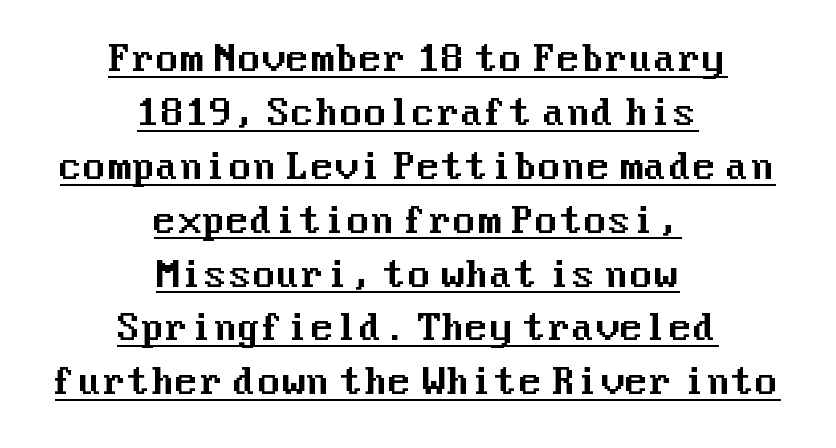
The image shows 35 px sans-serif type, upright; set centered, normal line spacing (1.54x), normal letter spacing, underlined; medium stroke contrast and a medium x-height.
